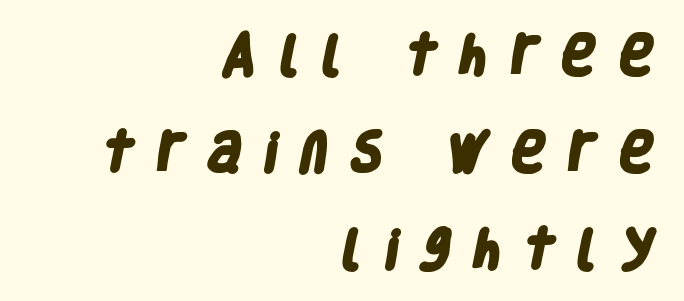
The lines are spread far apart with generous leading. The font family rendered here belongs to the sans-serif group. Think of a printed novel: that variable character pitch is what you see here. If you drew a ruler down the right edge, every line would touch it.
